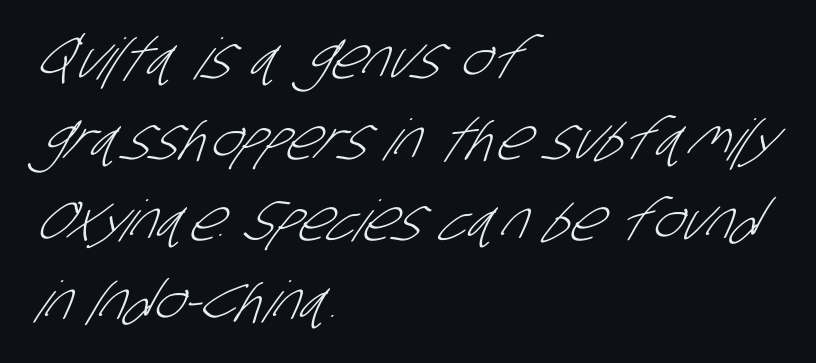
{"serif": "no", "bold": "no", "weight": "light", "width": "condensed", "stroke_contrast": "low", "x_height": "large", "monospaced": "no", "underline": "no", "align": "left", "line_spacing": "normal", "line_spacing_ratio": 1.42, "letter_spacing": "normal", "letter_spacing_em": 0.0, "glyph_px": 57}
